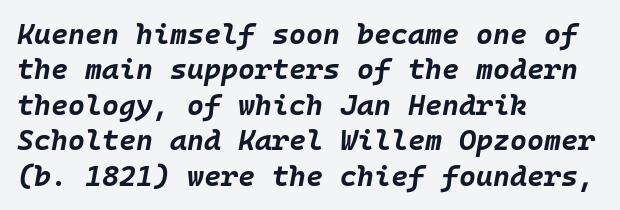
Q: Is the text bold? A: Yes.
Q: Is the text italic (slanted)? A: Yes, it leans right by about 10 degrees.
Q: Is the text underlined? A: No.
Q: How is the paragraph aligned? A: Left-aligned.
Q: Is the spacing between letters normal or unusually wide? A: Normal.
Q: Width (condensed, normal, or wide)? A: Normal.
Q: Stroke contrast? A: Low.
Q: x-height? A: Large.
Q: Monospaced? A: Yes.
